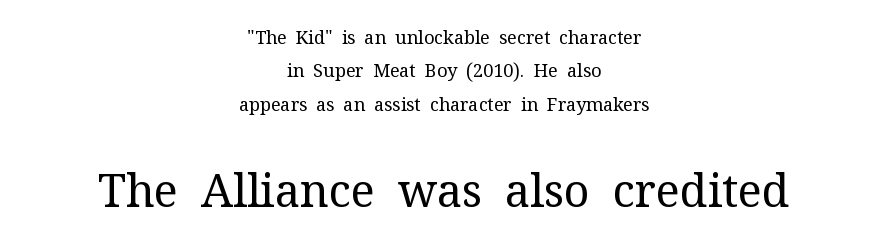
The image shows 45 px regular-weight serif type, upright; set centered, line spacing 1.86x, normal letter spacing, not underlined; the second (bottom) block is 2.5x larger; medium stroke contrast and a medium x-height.
